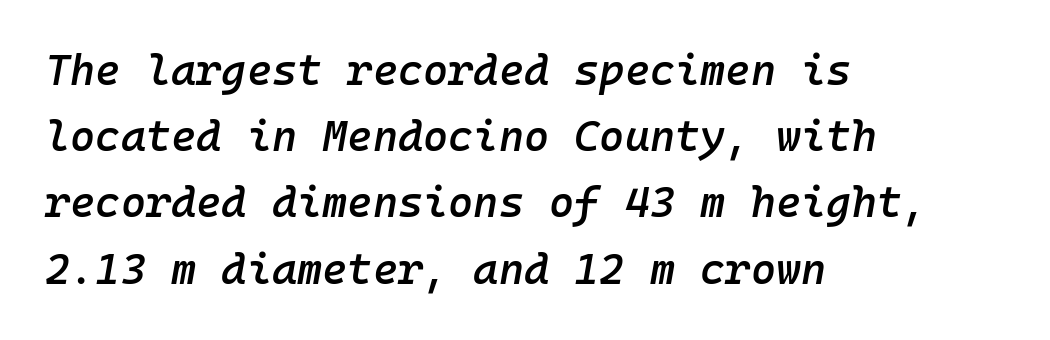
The image shows 43 px semibold type, italic (leaning right), monospaced; set left-aligned, normal line spacing (1.54x), normal letter spacing, not underlined; low stroke contrast and a medium x-height.
